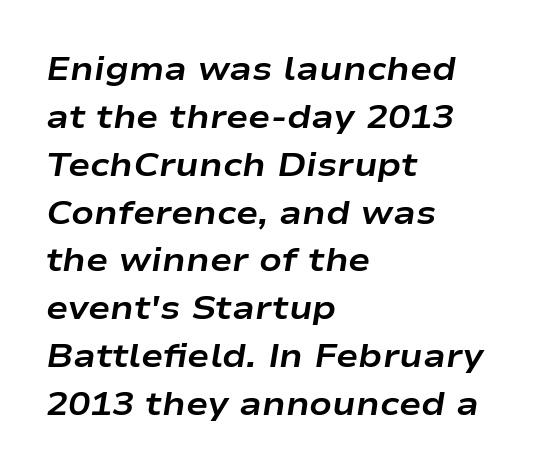
{"italic": "yes", "lean": "right", "slant_degrees": 9, "bold": "yes", "weight": "bold", "width": "wide", "stroke_contrast": "low", "x_height": "medium", "monospaced": "no", "underline": "no", "align": "left", "line_spacing": "normal", "line_spacing_ratio": 1.45, "letter_spacing": "normal", "letter_spacing_em": 0.0, "glyph_px": 33}
